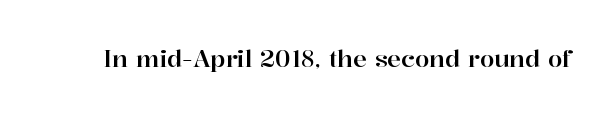
{"italic": "no", "underline": "no", "letter_spacing": "normal", "letter_spacing_em": 0.0, "glyph_px": 23}
